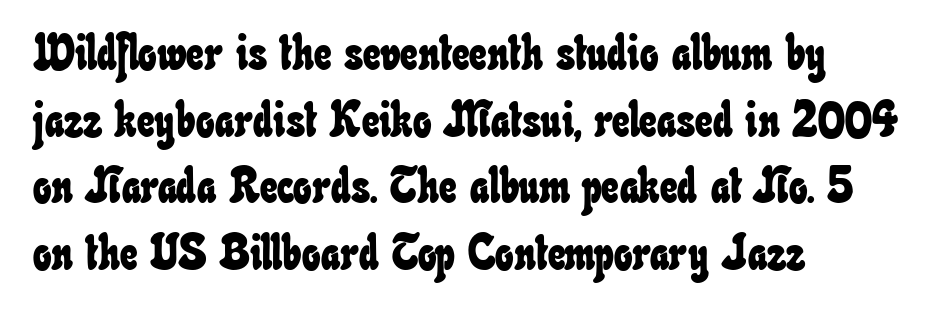
Q: Is the text underlined? A: No.
Q: How is the paragraph aligned? A: Left-aligned.
Q: Is the spacing between letters normal or unusually wide? A: Normal.
Q: Is the spacing between lines tight, normal or loose? A: Normal.
Q: Width (condensed, normal, or wide)? A: Condensed.
Q: Stroke contrast? A: Low.
Q: x-height? A: Small.
Q: Monospaced? A: No.
